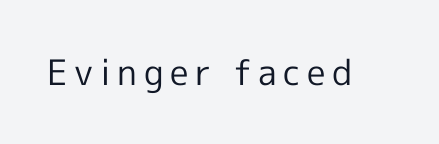
Q: Is the text bold? A: No.
Q: Is the text italic (slanted)? A: No, it is upright.
Q: Is the typeface a serif or a sans-serif typeface? A: Sans-serif.
Q: Is the text underlined? A: No.
Q: Width (condensed, normal, or wide)? A: Normal.
Q: x-height? A: Medium.
Q: Monospaced? A: No.
